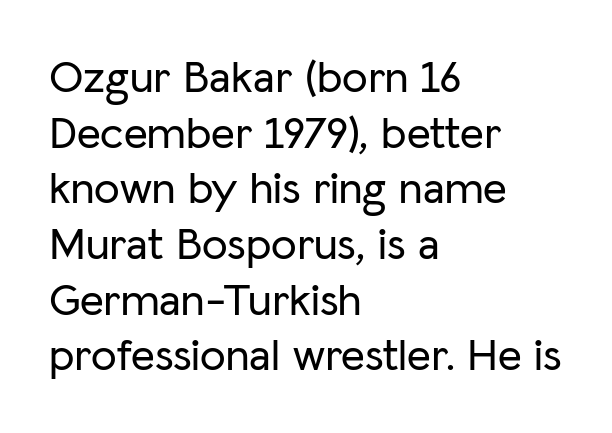
Q: Is the text italic (slanted)? A: No, it is upright.
Q: Is the typeface a serif or a sans-serif typeface? A: Sans-serif.
Q: Is the text underlined? A: No.
Q: How is the paragraph aligned? A: Left-aligned.
Q: Is the spacing between letters normal or unusually wide? A: Normal.
Q: Width (condensed, normal, or wide)? A: Normal.
Q: Stroke contrast? A: Low.
Q: x-height? A: Medium.
Q: Monospaced? A: No.
